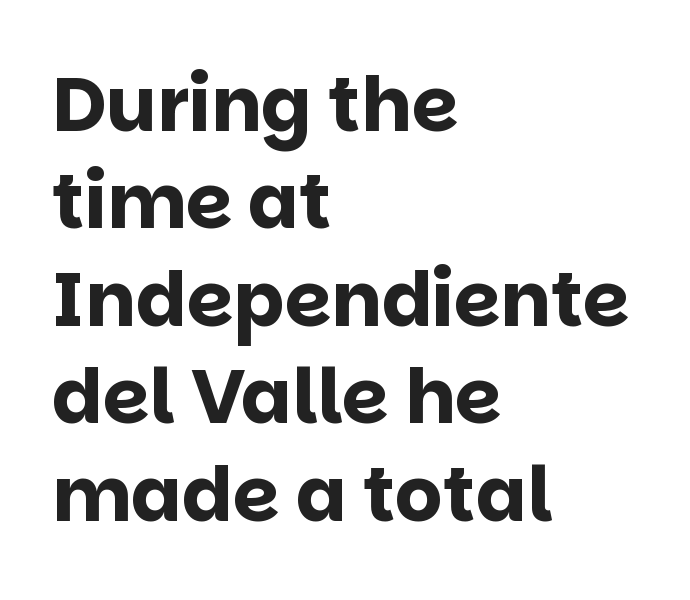
Serifs: no, the terminals of the letterforms are clean. The vertical gap from one line to the next is medium. Designer's note — italics off, roman on. Spacing verdict: proportional, widths tailored to each character.
